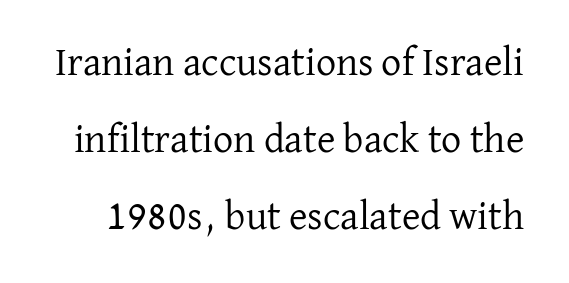
Tall strokes in this sample are plumb rather than angled. Does extra space separate the letters? No, they use regular spacing. The face used here is proportionally spaced, like ordinary book or web type. Each stroke keeps to a modest, everyday thickness or less. This block would shrink considerably if given ordinary leading; it's expanded now.
